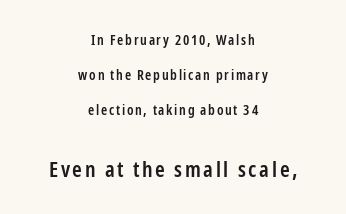
Short and long lines alike share a common midpoint. Block two is the big one; block one sits smaller above it. Leading is clearly above the norm, producing a sparse column. Words float on clear page, feet unadorned. This is the regular roman posture of the typeface.
